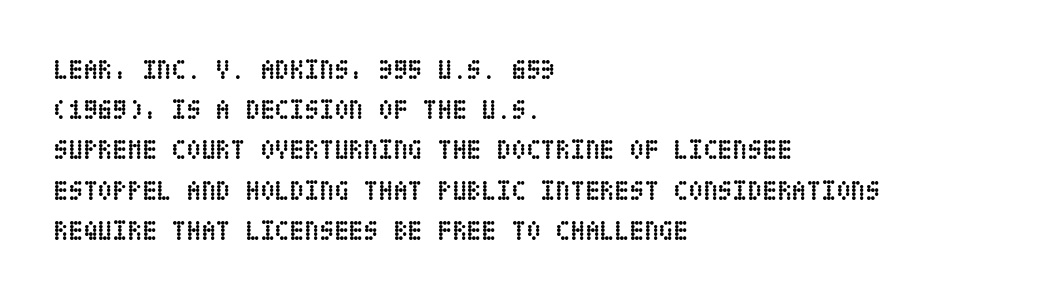
The rag falls on the right side of this text block. The axis of the letterforms is exactly vertical. Descender tails drop into unmarked territory. Inter-character spacing is left at the font's built-in metrics. Heavy, bold letterforms.
